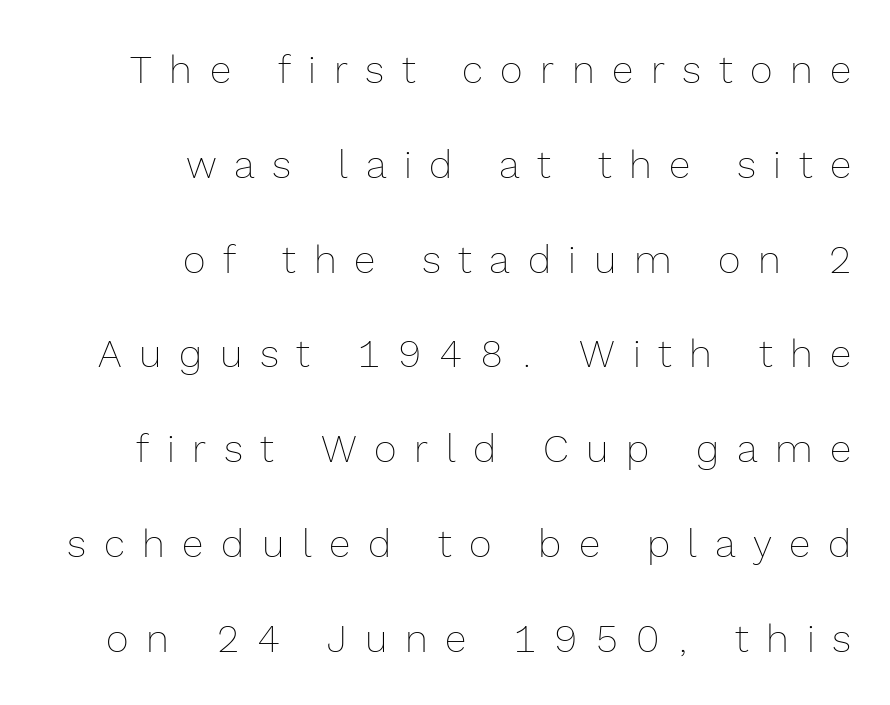
Q: Is the text bold? A: No.
Q: Is the text italic (slanted)? A: No, it is upright.
Q: Is the text underlined? A: No.
Q: How is the paragraph aligned? A: Right-aligned.
Q: Is the spacing between letters normal or unusually wide? A: Unusually wide.
Q: Is the spacing between lines tight, normal or loose? A: Loose.
Q: Width (condensed, normal, or wide)? A: Normal.
Q: x-height? A: Medium.
Q: Monospaced? A: No.
